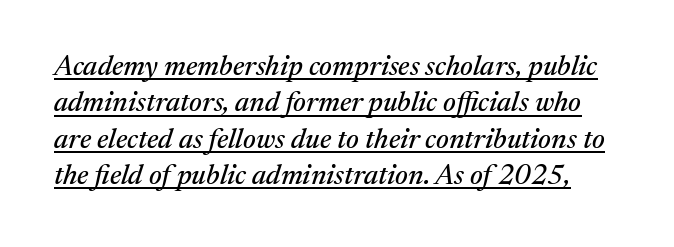
Observe the serifs anchoring each vertical stroke in this sample. The rendering uses the underline text-decoration. Letter spacing: default. Vertically, the passage feels balanced, rows spaced as you'd expect. Yep, that's italic — everything's leaning.
